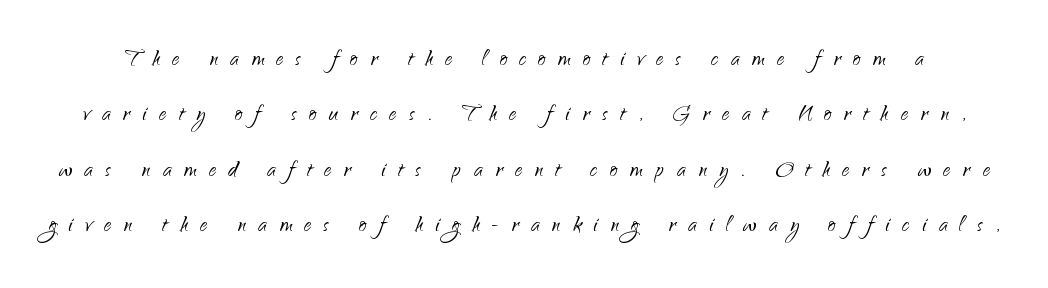
Unlike a traditional serif, this face leaves its strokes unadorned. Between one letter and the next there's a generous, obvious gap. The specimen omits any rule beneath the text block's lines. Does the leading feel generous? Absolutely, it's lavish.
